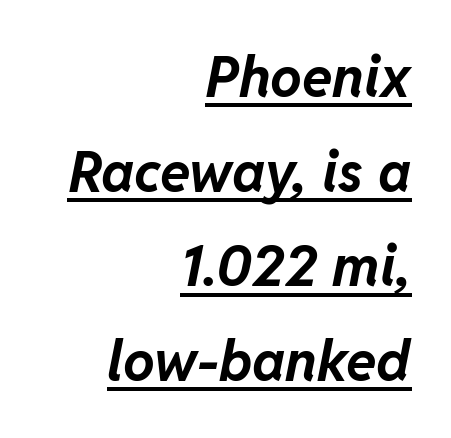
The image shows 56 px bold type, italic (leaning right); set right-aligned, normal line spacing (1.69x), normal letter spacing, underlined; low stroke contrast and a medium x-height.
